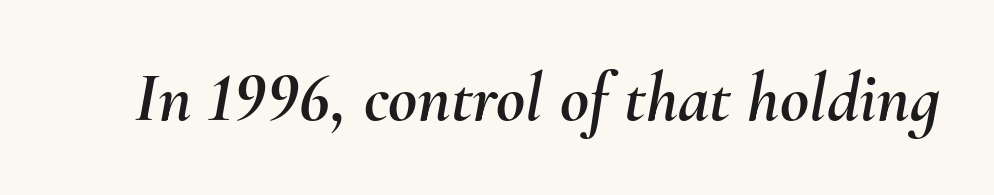
Q: Is the text italic (slanted)? A: Yes, it leans right by about 10 degrees.
Q: Is the text underlined? A: No.
Q: Is the spacing between letters normal or unusually wide? A: Normal.
Q: Width (condensed, normal, or wide)? A: Normal.
Q: Stroke contrast? A: Medium.
Q: x-height? A: Small.
Q: Monospaced? A: No.
